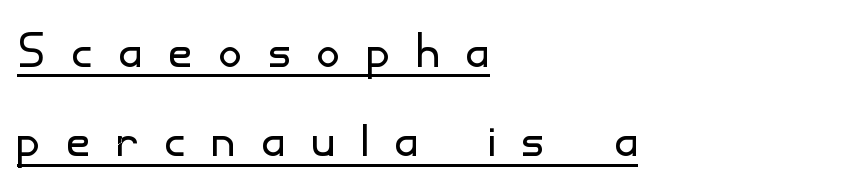
{"serif": "no", "italic": "no", "bold": "no", "weight": "light", "width": "normal", "stroke_contrast": "low", "x_height": "small", "monospaced": "no", "underline": "yes", "align": "left", "line_spacing": "normal", "line_spacing_ratio": 1.42, "letter_spacing": "wide", "letter_spacing_em": 0.43, "glyph_px": 63}
